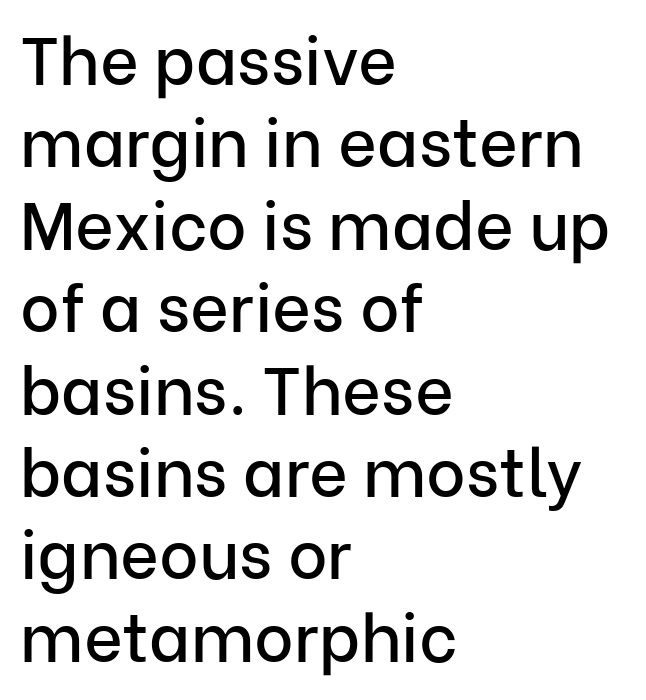
One-word summary of the alignment: left. Each letter's strokes conclude bluntly, with no projecting serifs. Note the varied advance widths — an 'i' is clearly narrower than an 'm'. If you drew a line through each stem, it would be perfectly vertical.
